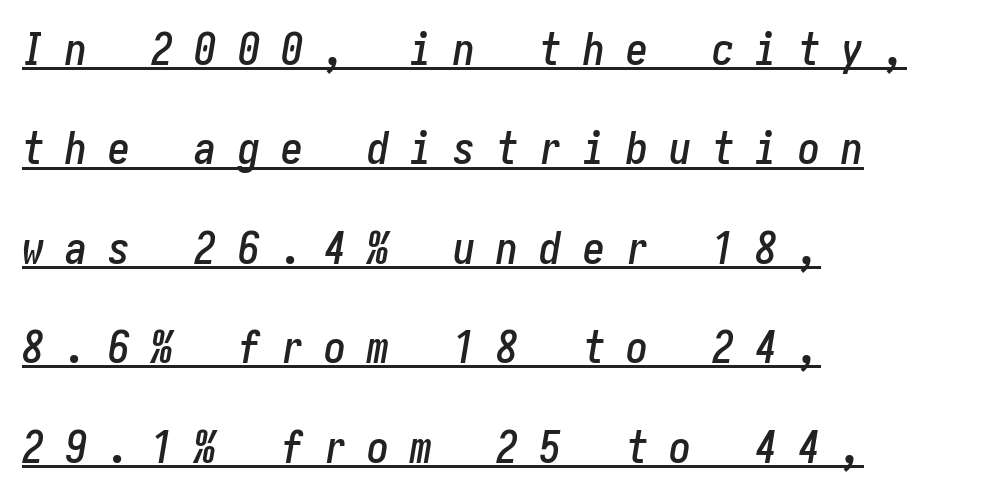
The image shows 44 px condensed type, italic (leaning right); set left-aligned, loose line spacing (2.26x), unusually wide letter spacing (+0.48 em), underlined; low stroke contrast and a medium x-height.
